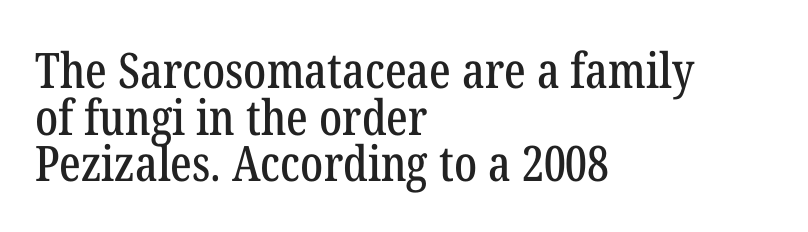
The baseline area is clear. These lines are rendered in a variable-pitch font. These lines keep a tight, regular rhythm from letter to letter. Closely set lines give the paragraph a compact silhouette.
